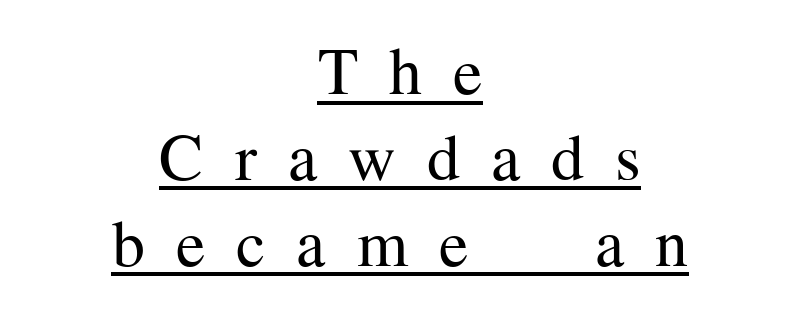
The passage shown is typed in a proportional face where columns would drift. Descenders here cross a horizontal rule under the line. This rendering employs a face with finishing strokes, i.e., a serif. Alignment: centered.
